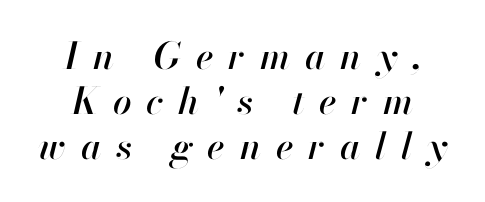
{"italic": "yes", "lean": "right", "slant_degrees": 13, "width": "normal", "stroke_contrast": "high", "x_height": "small", "monospaced": "no", "underline": "no", "align": "center", "line_spacing_ratio": 1.22, "letter_spacing": "wide", "letter_spacing_em": 0.4, "glyph_px": 37}
